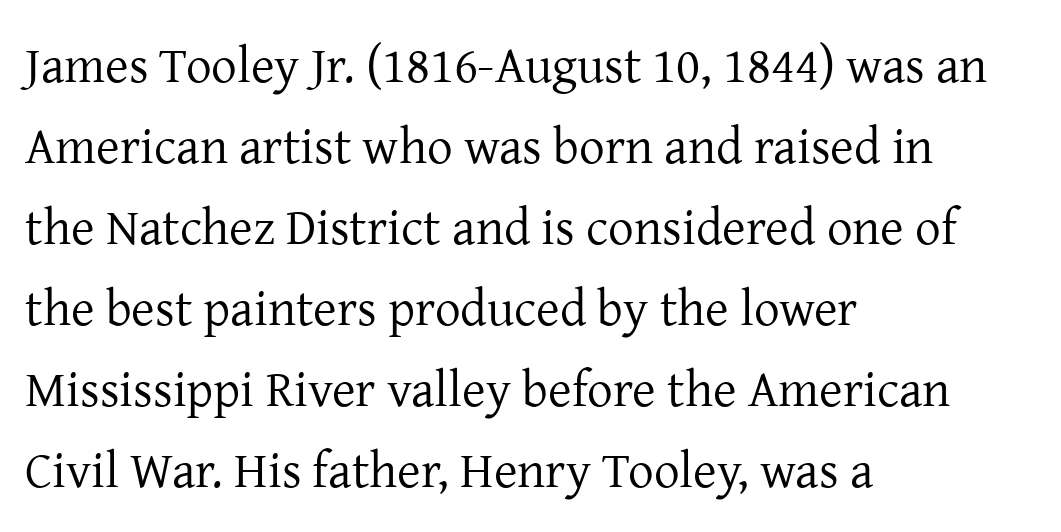
Q: Is the text bold? A: No.
Q: Is the text italic (slanted)? A: No, it is upright.
Q: Is the typeface a serif or a sans-serif typeface? A: Serif.
Q: Is the text underlined? A: No.
Q: How is the paragraph aligned? A: Left-aligned.
Q: Is the spacing between letters normal or unusually wide? A: Normal.
Q: Is the spacing between lines tight, normal or loose? A: Normal.
Q: Width (condensed, normal, or wide)? A: Normal.
Q: Stroke contrast? A: Low.
Q: x-height? A: Medium.
Q: Monospaced? A: No.
